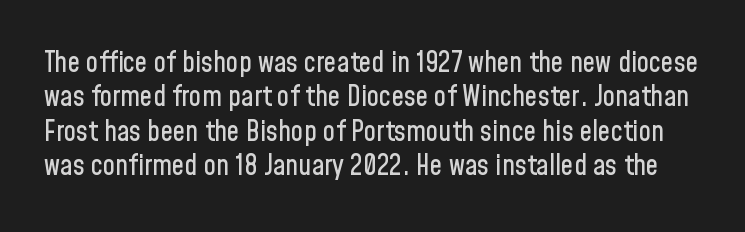
It's the straight-up-and-down kind of type. Lines of text with bare space underneath. You can tell from the bare stems that sans-serif type was used. Do the characters align in a grid? No, the font is proportional.
